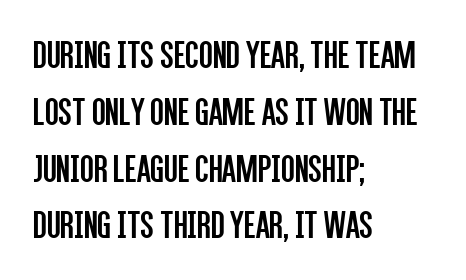
The image shows 40 px regular-weight, condensed sans-serif type, upright; set left-aligned, normal line spacing (1.42x), normal letter spacing, not underlined; low stroke contrast and a large x-height.
